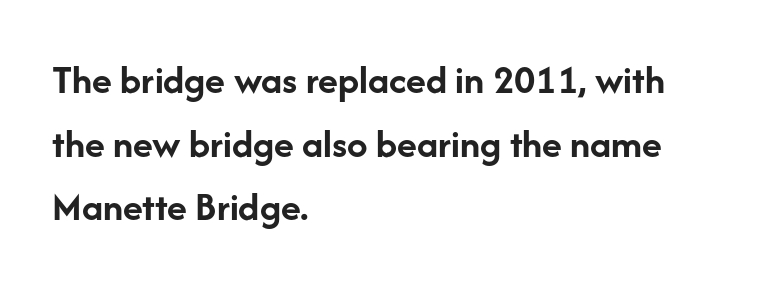
{"serif": "no", "italic": "no", "bold": "yes", "weight": "semibold", "width": "normal", "stroke_contrast": "low", "x_height": "medium", "monospaced": "no", "underline": "no", "align": "left", "line_spacing": "normal", "line_spacing_ratio": 1.55, "letter_spacing": "normal", "letter_spacing_em": 0.0, "glyph_px": 41}
